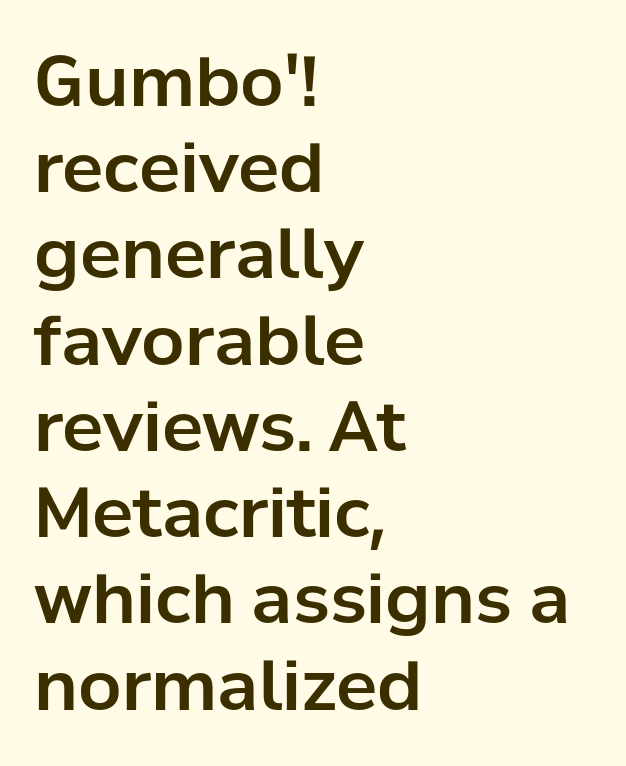
The image shows 69 px sans-serif type, upright; set left-aligned, normal line spacing (1.25x), normal letter spacing, not underlined; low stroke contrast and a medium x-height.
